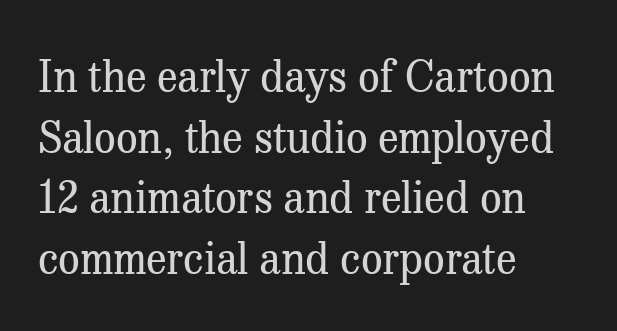
The image shows 43 px regular-weight serif type, upright; set left-aligned, normal line spacing (1.41x), normal letter spacing, not underlined; medium stroke contrast and a medium x-height.
